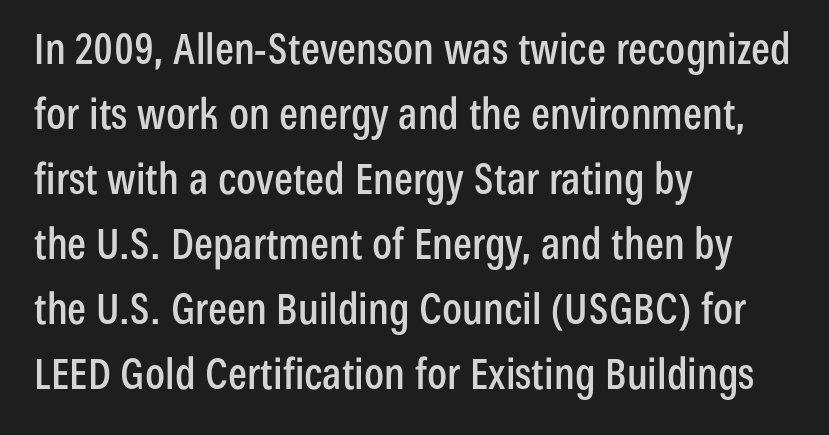
The image shows 42 px condensed sans-serif type, upright; set left-aligned, normal line spacing (1.55x), normal letter spacing, not underlined; low stroke contrast and a medium x-height.
